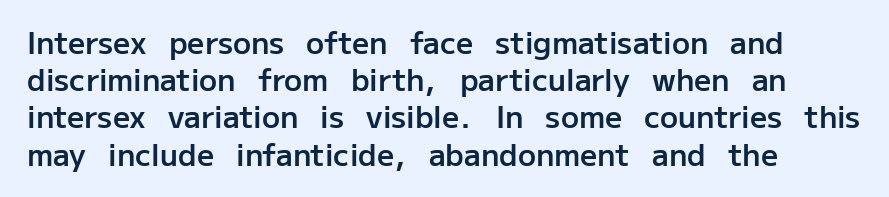
{"serif": "no", "italic": "no", "bold": "semi", "weight": "semibold", "width": "normal", "stroke_contrast": "low", "x_height": "medium", "monospaced": "no", "underline": "no", "align": "left", "line_spacing_ratio": 1.24, "letter_spacing": "normal", "letter_spacing_em": 0.0, "glyph_px": 30}
